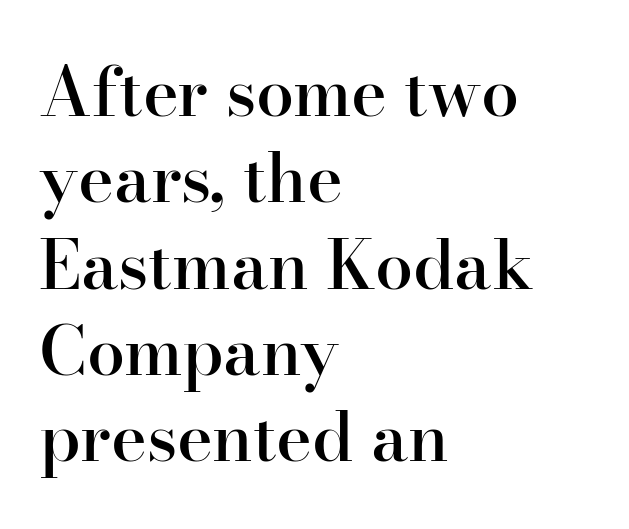
{"serif": "yes", "italic": "no", "bold": "semi", "weight": "semibold", "width": "normal", "stroke_contrast": "high", "x_height": "small", "monospaced": "no", "underline": "no", "align": "left", "line_spacing": "normal", "line_spacing_ratio": 1.27, "letter_spacing": "normal", "letter_spacing_em": 0.0, "glyph_px": 68}
